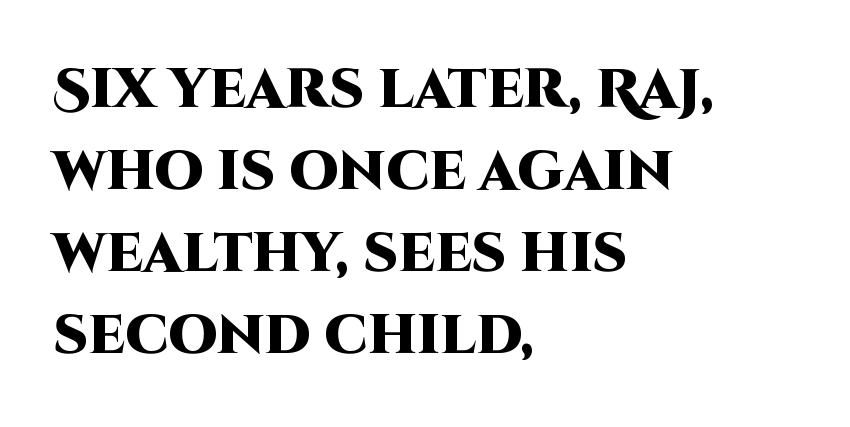
The image shows 55 px heavy sans-serif type, upright; set left-aligned, normal line spacing (1.49x), normal letter spacing, not underlined; high stroke contrast and a large x-height.
